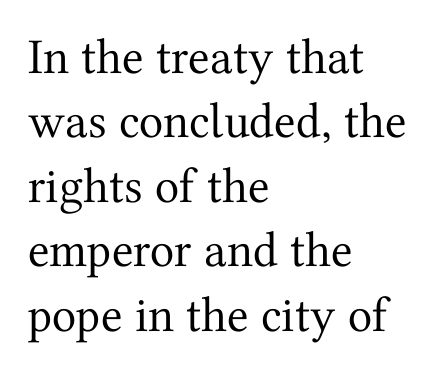
The compositor pushed each line to the left boundary. The letters sit at their default tracking, neither squeezed nor spread. Nothing heavy about these letters — not bold at all. A clean baseline with only descenders dipping below it. Do the characters align in a grid? No, the font is proportional. Vertically, the passage feels balanced, rows spaced as you'd expect.
